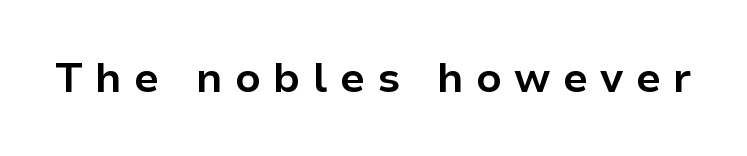
{"serif": "no", "italic": "no", "bold": "yes", "weight": "bold", "width": "normal", "stroke_contrast": "low", "x_height": "medium", "monospaced": "no", "underline": "no", "letter_spacing": "wide", "letter_spacing_em": 0.29, "glyph_px": 42}
